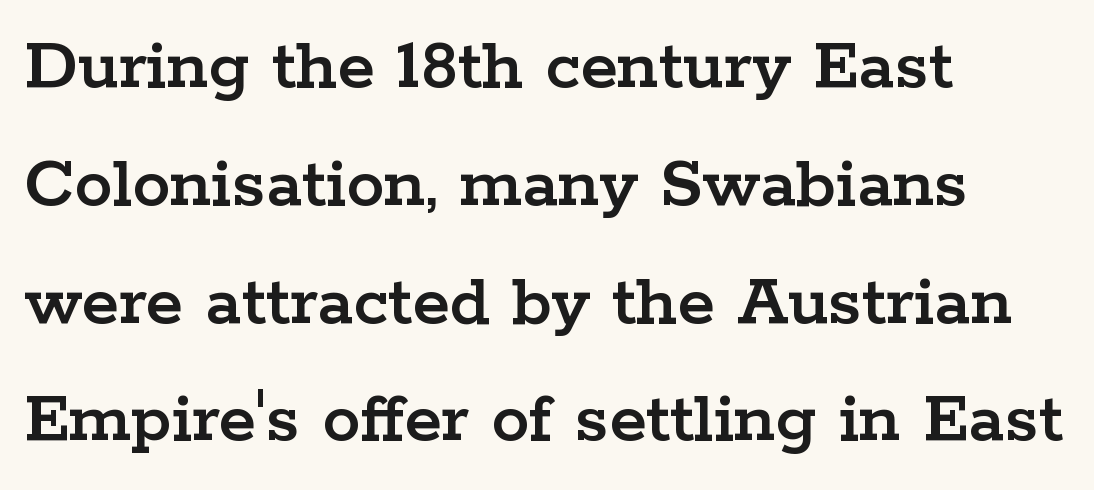
Q: Is the text italic (slanted)? A: No, it is upright.
Q: Is the typeface a serif or a sans-serif typeface? A: Serif.
Q: Is the text underlined? A: No.
Q: How is the paragraph aligned? A: Left-aligned.
Q: Is the spacing between letters normal or unusually wide? A: Normal.
Q: Is the spacing between lines tight, normal or loose? A: Normal.
Q: Width (condensed, normal, or wide)? A: Wide.
Q: Stroke contrast? A: Low.
Q: x-height? A: Medium.
Q: Monospaced? A: No.
